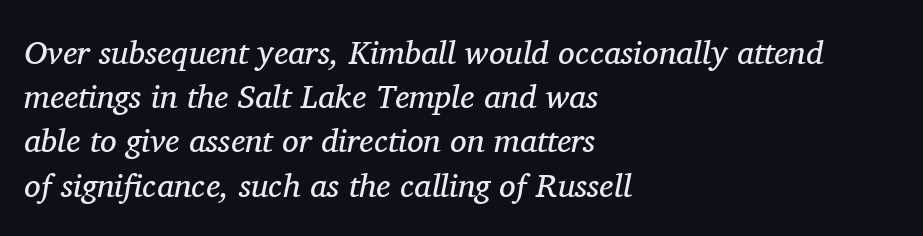
The image shows 33 px regular-weight serif type, italic (leaning right); set left-aligned, normal line spacing (1.34x), normal letter spacing, not underlined; medium stroke contrast and a medium x-height.
